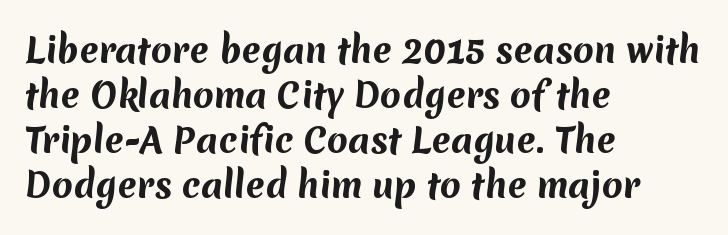
{"serif": "no", "bold": "yes", "weight": "bold", "width": "normal", "stroke_contrast": "medium", "x_height": "medium", "monospaced": "no", "underline": "no", "align": "left", "line_spacing": "normal", "line_spacing_ratio": 1.32, "letter_spacing": "normal", "letter_spacing_em": 0.0, "glyph_px": 34}
